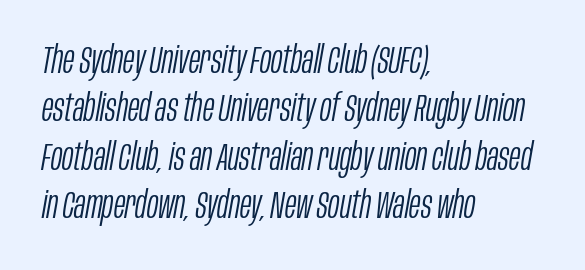
{"italic": "yes", "lean": "right", "slant_degrees": 10, "bold": "no", "weight": "light", "width": "condensed", "stroke_contrast": "low", "x_height": "large", "monospaced": "no", "underline": "no", "align": "left", "line_spacing": "normal", "line_spacing_ratio": 1.27, "letter_spacing": "normal", "letter_spacing_em": 0.0, "glyph_px": 38}
